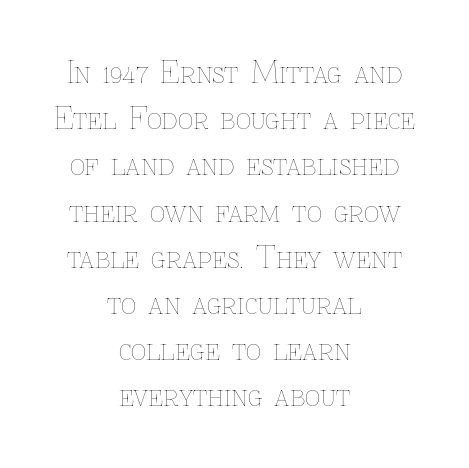
Both edges are ragged and mirror each other, which tells us the setting is centered. Rule under the text: the space is simply empty. This is roman type, the default non-slanted kind. The rendering uses natural spacing where letterforms have individual widths.
